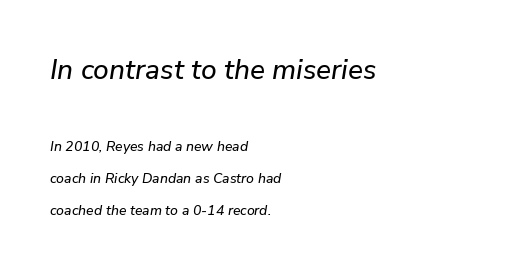
The image shows 28 px text type, italic (leaning right); set left-aligned, loose line spacing (2.27x), normal letter spacing, not underlined; the first (top) block is 2.0x larger; low stroke contrast and a medium x-height.
